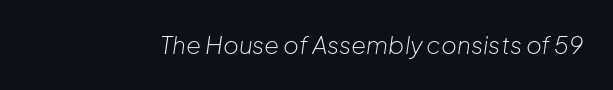
Q: Is the text bold? A: No.
Q: Is the text italic (slanted)? A: Yes, it leans right by about 8 degrees.
Q: Is the text underlined? A: No.
Q: Is the spacing between letters normal or unusually wide? A: Normal.
